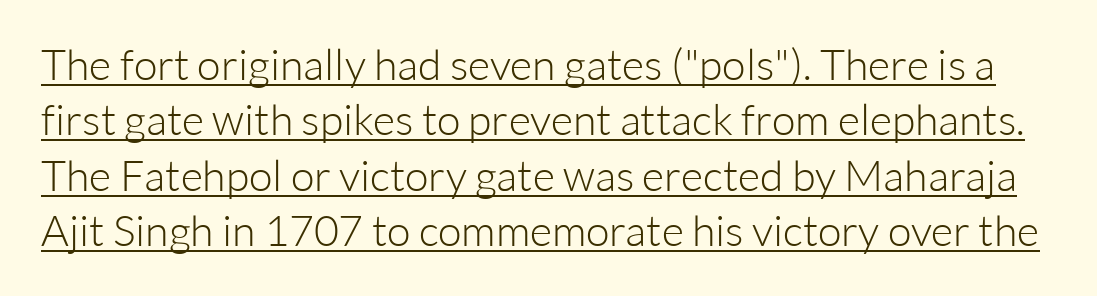
{"serif": "no", "italic": "no", "bold": "no", "weight": "light", "width": "normal", "stroke_contrast": "low", "x_height": "medium", "monospaced": "no", "underline": "yes", "line_spacing": "normal", "line_spacing_ratio": 1.29, "letter_spacing": "normal", "letter_spacing_em": 0.0, "glyph_px": 43}
